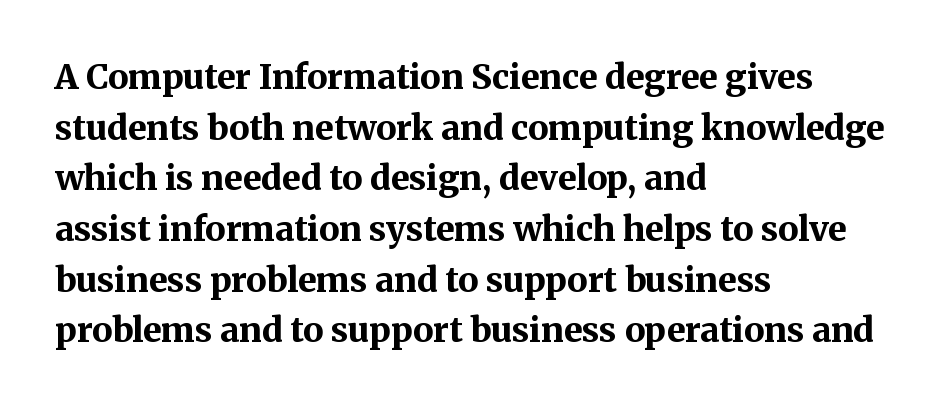
Q: Is the text bold? A: Yes.
Q: Is the text italic (slanted)? A: No, it is upright.
Q: Is the typeface a serif or a sans-serif typeface? A: Serif.
Q: Is the text underlined? A: No.
Q: How is the paragraph aligned? A: Left-aligned.
Q: Is the spacing between letters normal or unusually wide? A: Normal.
Q: Is the spacing between lines tight, normal or loose? A: Normal.
Q: Width (condensed, normal, or wide)? A: Normal.
Q: Stroke contrast? A: Medium.
Q: x-height? A: Medium.
Q: Monospaced? A: No.
